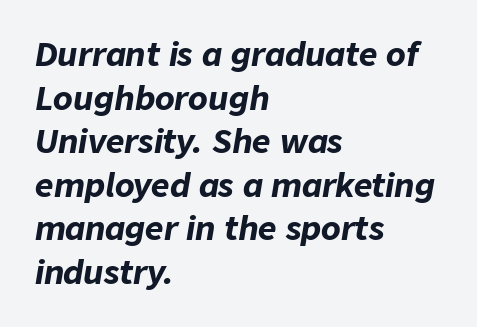
Q: Is the text bold? A: Yes.
Q: Is the text italic (slanted)? A: Yes, it leans right by about 9 degrees.
Q: Is the text underlined? A: No.
Q: How is the paragraph aligned? A: Left-aligned.
Q: Is the spacing between letters normal or unusually wide? A: Normal.
Q: Is the spacing between lines tight, normal or loose? A: Normal.
Q: Width (condensed, normal, or wide)? A: Normal.
Q: Stroke contrast? A: Low.
Q: x-height? A: Medium.
Q: Monospaced? A: No.
